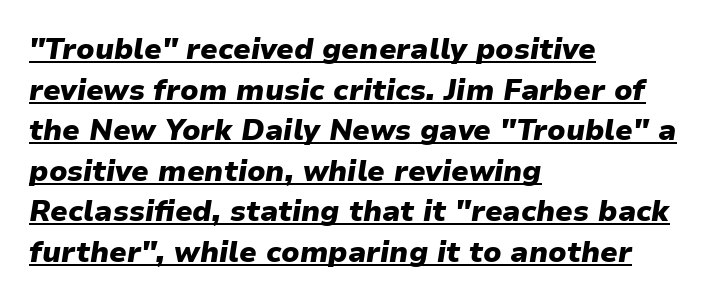
Q: Is the text bold? A: Yes.
Q: Is the text italic (slanted)? A: Yes, it leans right by about 9 degrees.
Q: Is the text underlined? A: Yes.
Q: How is the paragraph aligned? A: Left-aligned.
Q: Is the spacing between letters normal or unusually wide? A: Normal.
Q: Is the spacing between lines tight, normal or loose? A: Normal.
Q: Width (condensed, normal, or wide)? A: Normal.
Q: Stroke contrast? A: Low.
Q: x-height? A: Medium.
Q: Monospaced? A: No.
